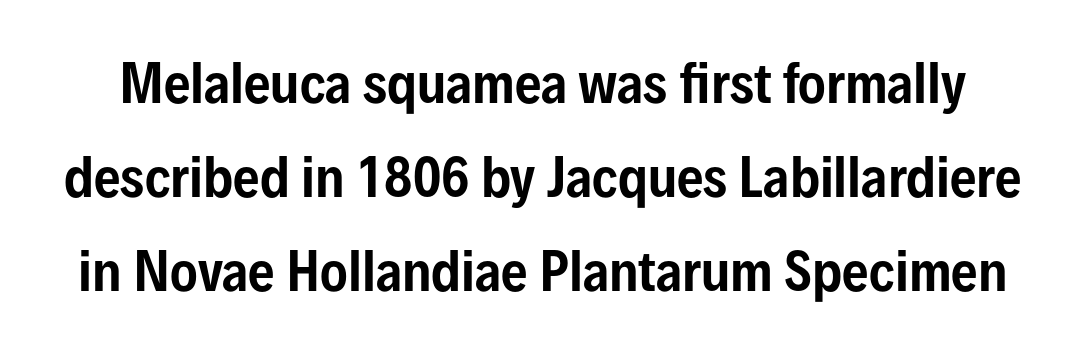
Decoration check: the copy has no underline. Tall strokes in this sample are plumb rather than angled. The line texture is even and compact thanks to regular tracking. Grotesque or geometric, the face here clearly has no serifs. Note the varied advance widths — an 'i' is clearly narrower than an 'm'.
